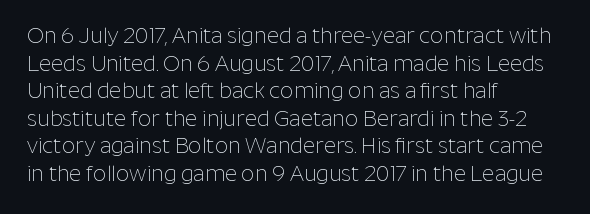
Q: Is the text bold? A: No.
Q: Is the text italic (slanted)? A: No, it is upright.
Q: Is the text underlined? A: No.
Q: How is the paragraph aligned? A: Left-aligned.
Q: Is the spacing between letters normal or unusually wide? A: Normal.
Q: Is the spacing between lines tight, normal or loose? A: Normal.
